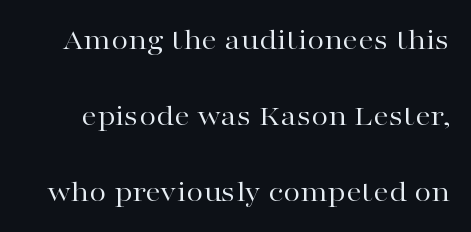
{"serif": "yes", "italic": "no", "bold": "no", "weight": "regular", "width": "wide", "stroke_contrast": "high", "x_height": "medium", "monospaced": "no", "underline": "no", "line_spacing": "loose", "line_spacing_ratio": 2.45, "letter_spacing": "normal", "letter_spacing_em": 0.0, "glyph_px": 31}
